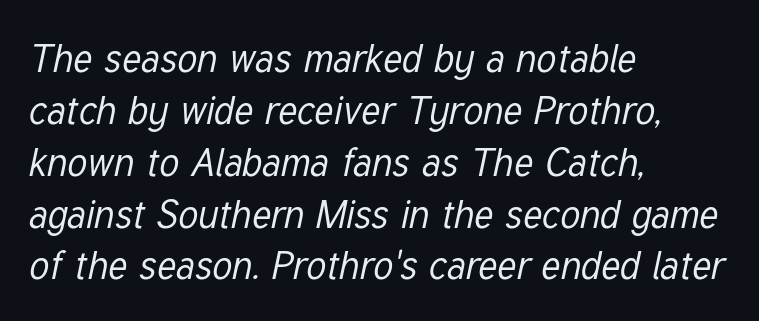
{"italic": "yes", "lean": "right", "slant_degrees": 12, "bold": "no", "weight": "regular", "width": "condensed", "stroke_contrast": "low", "x_height": "medium", "monospaced": "no", "underline": "no", "align": "left", "line_spacing": "normal", "line_spacing_ratio": 1.33, "letter_spacing": "normal", "letter_spacing_em": 0.0, "glyph_px": 39}
